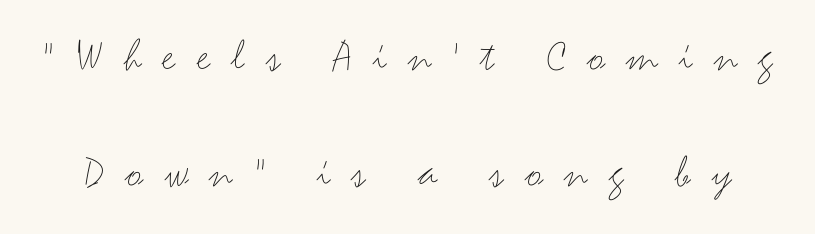
Q: Is the text bold? A: No.
Q: Is the text italic (slanted)? A: Yes.
Q: Is the typeface a serif or a sans-serif typeface? A: Sans-serif.
Q: Is the text underlined? A: No.
Q: Is the spacing between letters normal or unusually wide? A: Unusually wide.
Q: Is the spacing between lines tight, normal or loose? A: Loose.
Q: Width (condensed, normal, or wide)? A: Wide.
Q: Stroke contrast? A: Medium.
Q: x-height? A: Small.
Q: Monospaced? A: No.
